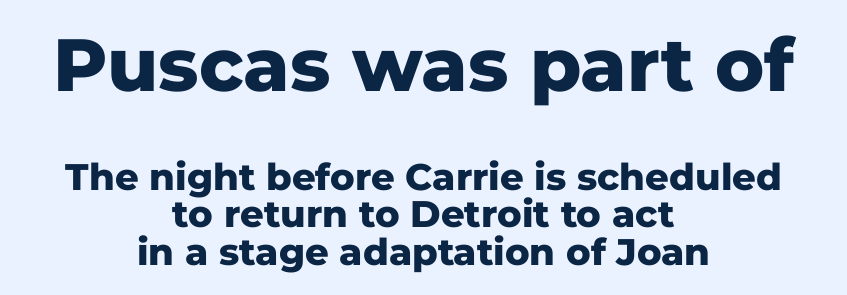
The image shows 74 px heavy sans-serif type, upright; set centered, tight line spacing (1.02x), normal letter spacing, not underlined; the first (top) block is 2.0x larger; low stroke contrast and a medium x-height.
